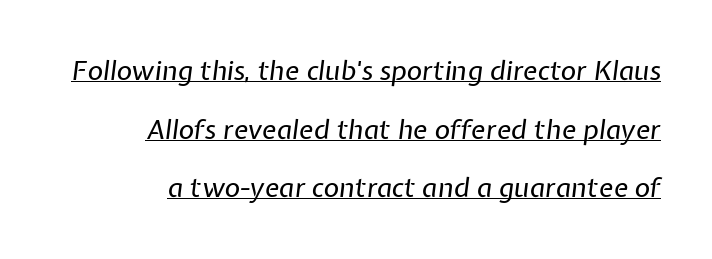
Characters follow at the spacing the type designer built in. Caption: lettering with a line underneath. The passage shown leans; its letterforms are oblique. Line ends are locked; line starts wander. The font is comparable to plain body text, perhaps lighter. Is there much room between lines? Yes — plenty of vertical air separates them.
